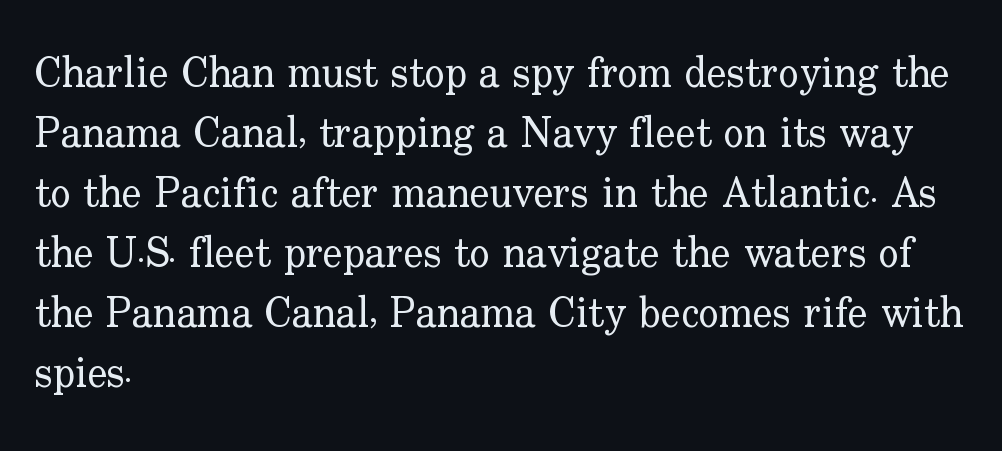
The image shows 42 px regular-weight serif type, upright; set left-aligned, normal line spacing (1.43x), normal letter spacing, not underlined; low stroke contrast and a small x-height.
